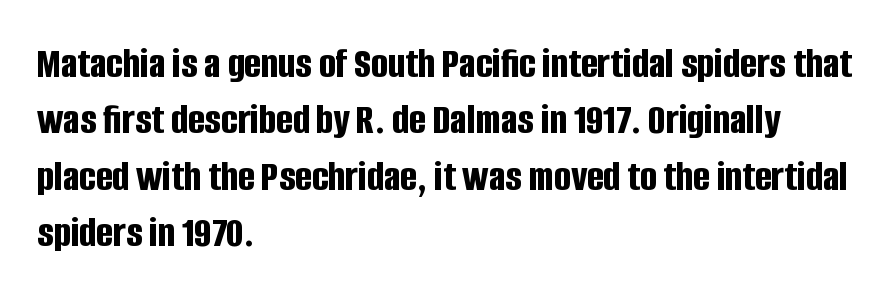
{"serif": "no", "italic": "no", "bold": "yes", "weight": "bold", "width": "condensed", "stroke_contrast": "low", "x_height": "large", "monospaced": "no", "underline": "no", "align": "left", "line_spacing": "normal", "line_spacing_ratio": 1.28, "letter_spacing": "normal", "letter_spacing_em": 0.0, "glyph_px": 44}
